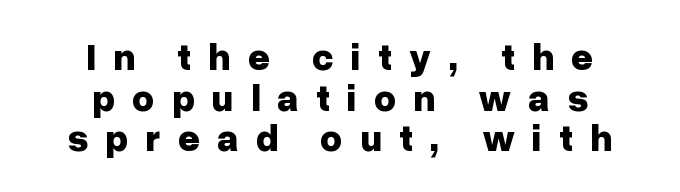
The image shows 38 px bold sans-serif type, upright; set centered, tight line spacing (1.07x), unusually wide letter spacing (+0.45 em), not underlined; low stroke contrast and a medium x-height.
